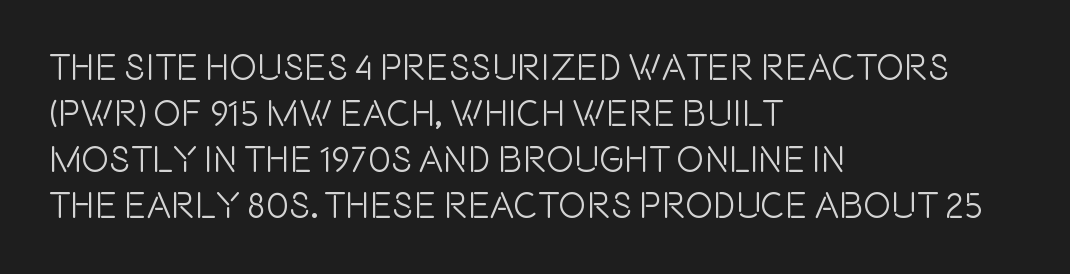
Q: Is the text italic (slanted)? A: No, it is upright.
Q: Is the typeface a serif or a sans-serif typeface? A: Sans-serif.
Q: Is the text underlined? A: No.
Q: How is the paragraph aligned? A: Left-aligned.
Q: Is the spacing between letters normal or unusually wide? A: Normal.
Q: Width (condensed, normal, or wide)? A: Condensed.
Q: x-height? A: Large.
Q: Monospaced? A: No.
